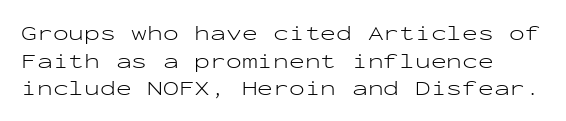
Here the glyphs are tracked normally, forming tight word shapes. This block has exactly the height ordinary leading produces. Tall strokes in this sample are plumb rather than angled. The glyphs are unaccompanied by any horizontal stroke below them. Vertical stems look standard width or narrower in stroke.
